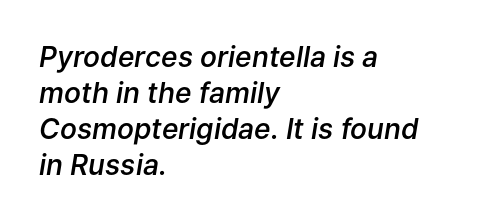
Q: Is the text bold? A: Semi-bold.
Q: Is the text italic (slanted)? A: Yes, it leans right by about 9 degrees.
Q: Is the text underlined? A: No.
Q: How is the paragraph aligned? A: Left-aligned.
Q: Is the spacing between letters normal or unusually wide? A: Normal.
Q: Is the spacing between lines tight, normal or loose? A: Normal.
Q: Width (condensed, normal, or wide)? A: Normal.
Q: Stroke contrast? A: Low.
Q: x-height? A: Medium.
Q: Monospaced? A: No.
